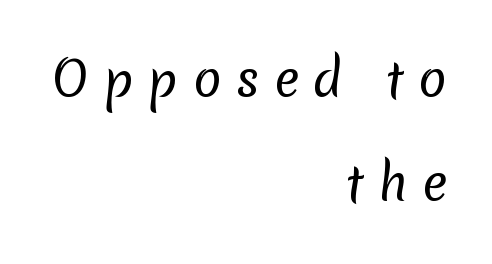
You could not count columns in this text — the font is proportionally spaced. The letterforms sit at book weight or below. Tracking here is generous; glyphs stand well apart from one another. Teacher's note: observe the even right margin — that is flush-right alignment. The leading is generous, giving the passage an open texture. Are there feet on the stems? There aren't — it's a sans.
